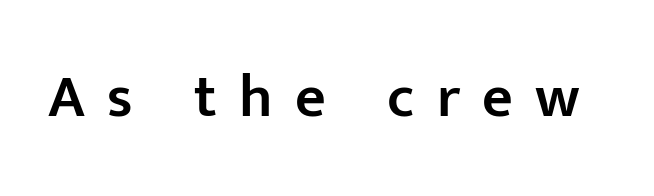
{"serif": "no", "italic": "no", "bold": "semi", "weight": "semibold", "width": "normal", "stroke_contrast": "low", "x_height": "medium", "monospaced": "no", "underline": "no", "letter_spacing": "wide", "letter_spacing_em": 0.37, "glyph_px": 60}
